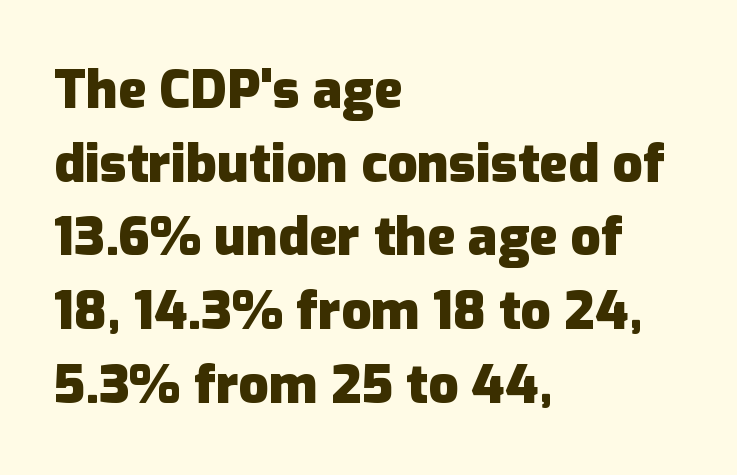
Q: Is the text bold? A: Yes.
Q: Is the text italic (slanted)? A: No, it is upright.
Q: Is the typeface a serif or a sans-serif typeface? A: Sans-serif.
Q: Is the text underlined? A: No.
Q: How is the paragraph aligned? A: Left-aligned.
Q: Is the spacing between letters normal or unusually wide? A: Normal.
Q: Is the spacing between lines tight, normal or loose? A: Normal.
Q: Width (condensed, normal, or wide)? A: Normal.
Q: Stroke contrast? A: Low.
Q: x-height? A: Medium.
Q: Monospaced? A: No.
